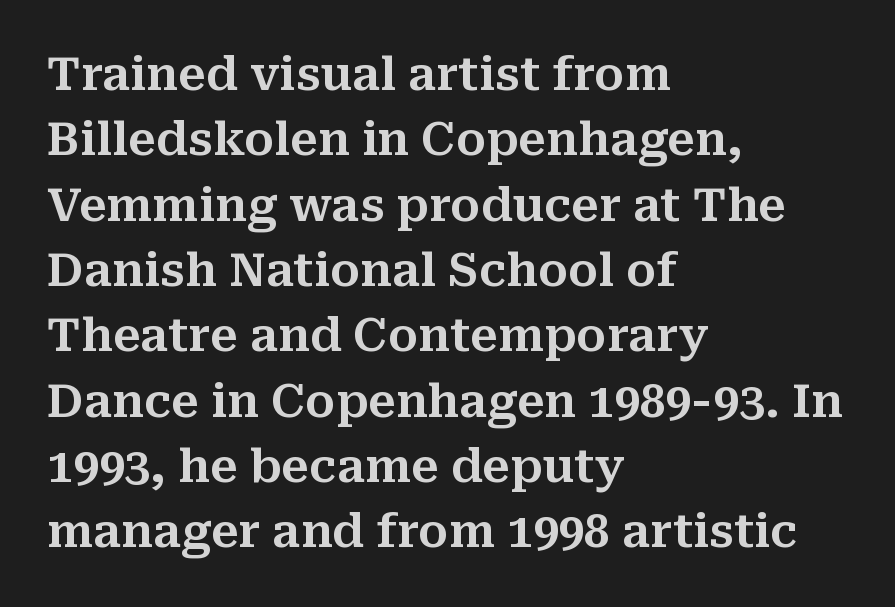
Q: Is the text italic (slanted)? A: No, it is upright.
Q: Is the typeface a serif or a sans-serif typeface? A: Serif.
Q: Is the text underlined? A: No.
Q: How is the paragraph aligned? A: Left-aligned.
Q: Is the spacing between letters normal or unusually wide? A: Normal.
Q: Is the spacing between lines tight, normal or loose? A: Normal.
Q: Width (condensed, normal, or wide)? A: Normal.
Q: Stroke contrast? A: Medium.
Q: x-height? A: Medium.
Q: Monospaced? A: No.
